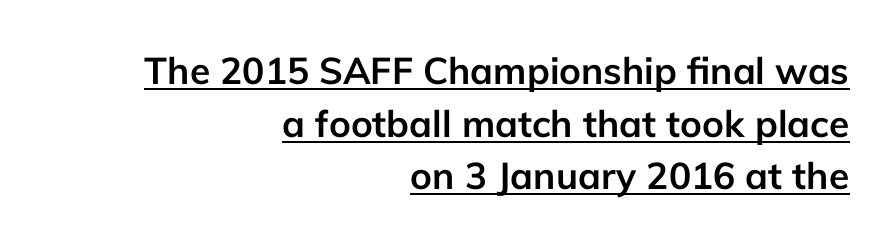
If you drew a line through each stem, it would be perfectly vertical. Note the varied advance widths — an 'i' is clearly narrower than an 'm'. The leading is moderate, giving the passage an even texture. All the whitespace from short lines collects on the left. You can tell from the bare stems that sans-serif type was used.
